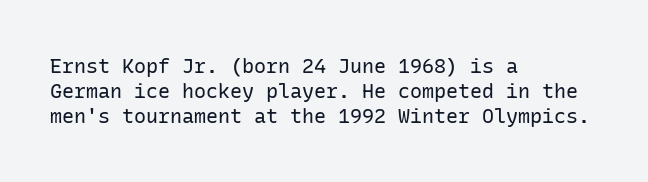
{"italic": "no", "bold": "no", "underline": "no", "align": "left", "line_spacing": "normal", "line_spacing_ratio": 1.26, "letter_spacing": "normal", "letter_spacing_em": 0.0, "glyph_px": 20}
